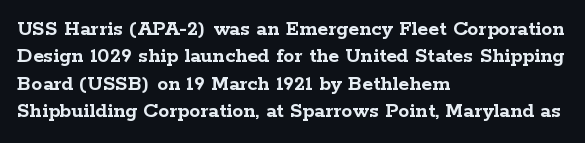
The image shows 22 px bold type, upright; set left-aligned, normal line spacing (1.25x), normal letter spacing, not underlined.
